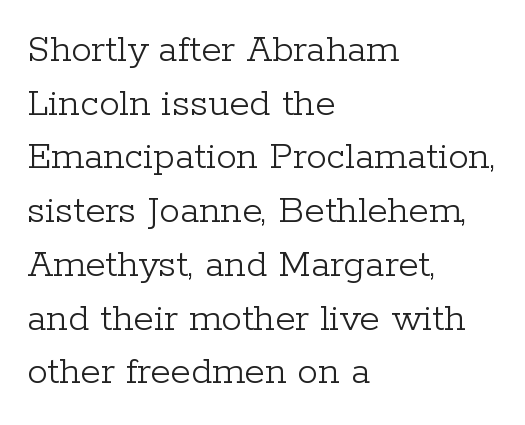
{"serif": "yes", "italic": "no", "bold": "no", "weight": "light", "width": "normal", "stroke_contrast": "low", "x_height": "medium", "monospaced": "no", "underline": "no", "align": "left", "line_spacing": "normal", "line_spacing_ratio": 1.31, "letter_spacing": "normal", "letter_spacing_em": 0.0, "glyph_px": 41}
